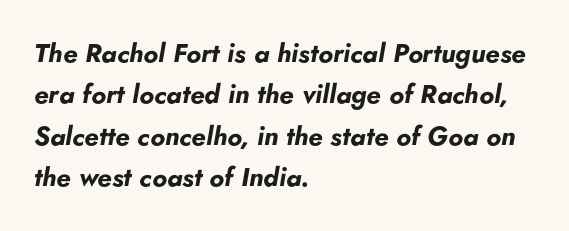
Q: Is the text bold? A: Yes.
Q: Is the text italic (slanted)? A: Yes, it leans right by about 5 degrees.
Q: Is the text underlined? A: No.
Q: How is the paragraph aligned? A: Left-aligned.
Q: Is the spacing between letters normal or unusually wide? A: Normal.
Q: Is the spacing between lines tight, normal or loose? A: Normal.
